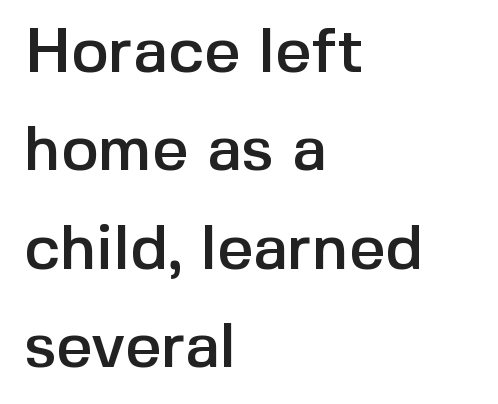
{"serif": "no", "italic": "no", "width": "normal", "x_height": "medium", "monospaced": "no", "underline": "no", "align": "left", "line_spacing": "normal", "line_spacing_ratio": 1.56, "letter_spacing": "normal", "letter_spacing_em": 0.0, "glyph_px": 63}
